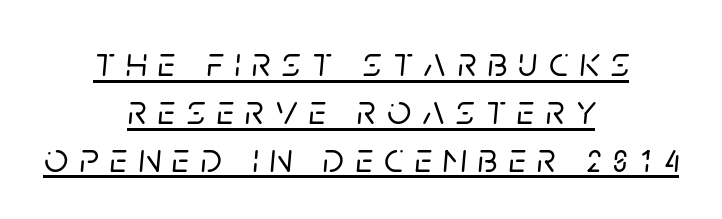
{"italic": "yes", "lean": "right", "slant_degrees": 5, "width": "normal", "stroke_contrast": "low", "x_height": "large", "monospaced": "no", "underline": "yes", "align": "center", "line_spacing": "tight", "line_spacing_ratio": 1.14, "letter_spacing": "wide", "letter_spacing_em": 0.27, "glyph_px": 42}
